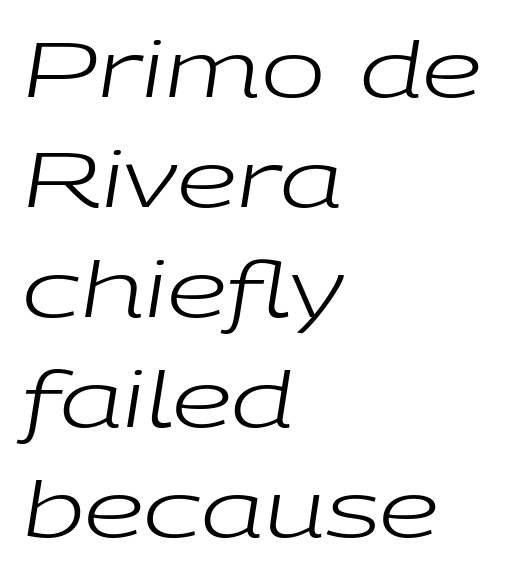
Q: Is the text bold? A: No.
Q: Is the text italic (slanted)? A: Yes, it leans right by about 9 degrees.
Q: Is the text underlined? A: No.
Q: How is the paragraph aligned? A: Left-aligned.
Q: Is the spacing between letters normal or unusually wide? A: Normal.
Q: Is the spacing between lines tight, normal or loose? A: Normal.
Q: Width (condensed, normal, or wide)? A: Wide.
Q: Stroke contrast? A: Low.
Q: x-height? A: Medium.
Q: Monospaced? A: No.
